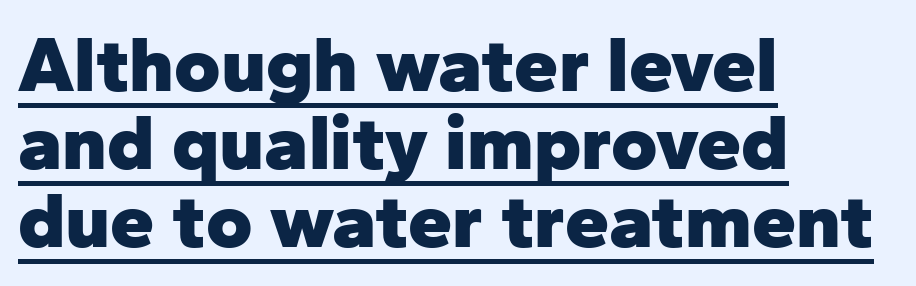
{"serif": "no", "italic": "no", "bold": "yes", "weight": "heavy", "width": "normal", "stroke_contrast": "low", "x_height": "medium", "monospaced": "no", "underline": "yes", "align": "left", "line_spacing": "tight", "line_spacing_ratio": 0.99, "letter_spacing": "normal", "letter_spacing_em": 0.0, "glyph_px": 79}
